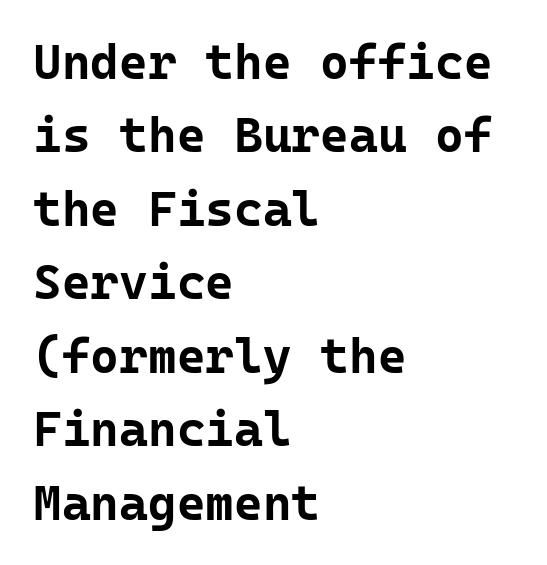
{"serif": "no", "italic": "no", "bold": "yes", "weight": "bold", "width": "normal", "stroke_contrast": "low", "x_height": "medium", "monospaced": "yes", "underline": "no", "align": "left", "line_spacing": "normal", "line_spacing_ratio": 1.5, "letter_spacing": "normal", "letter_spacing_em": 0.0, "glyph_px": 49}
